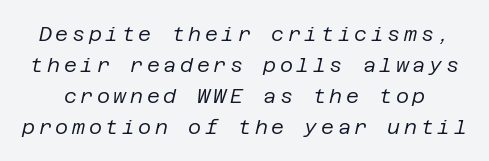
Q: Is the text bold? A: No.
Q: Is the text italic (slanted)? A: Yes, it leans right by about 12 degrees.
Q: Is the text underlined? A: No.
Q: Is the spacing between lines tight, normal or loose? A: Normal.
